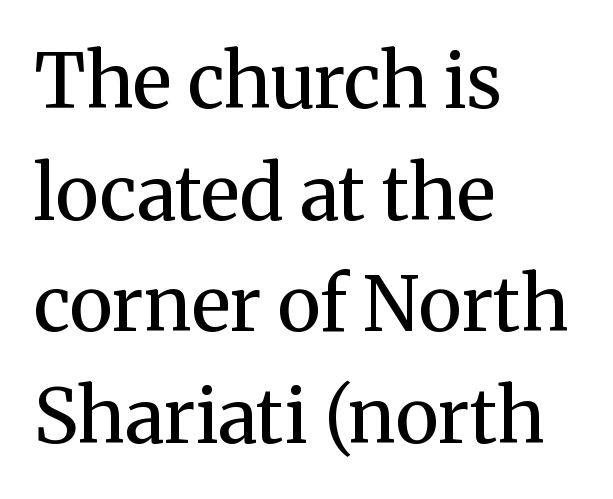
{"serif": "yes", "italic": "no", "bold": "no", "weight": "regular", "width": "normal", "stroke_contrast": "medium", "x_height": "medium", "monospaced": "no", "underline": "no", "align": "left", "line_spacing": "normal", "line_spacing_ratio": 1.49, "letter_spacing": "normal", "letter_spacing_em": 0.0, "glyph_px": 75}
